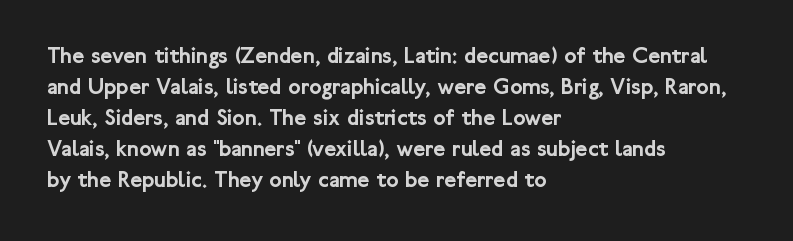
The image shows 23 px text type, upright; set left-aligned, normal line spacing (1.35x), normal letter spacing, not underlined.
